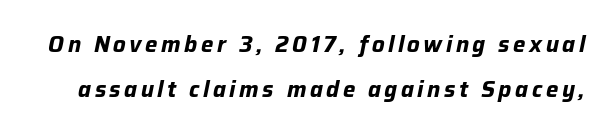
Q: Is the text bold? A: Yes.
Q: Is the text italic (slanted)? A: Yes, it leans right by about 12 degrees.
Q: Is the text underlined? A: No.
Q: Is the spacing between lines tight, normal or loose? A: Loose.
